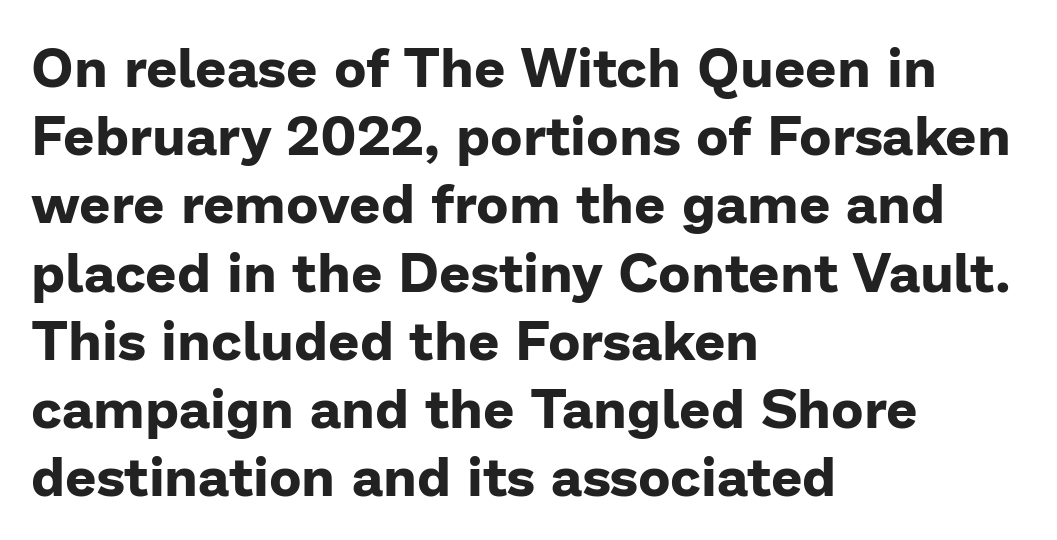
The image shows 55 px bold sans-serif type, upright; set left-aligned, line spacing 1.24x, normal letter spacing, not underlined; low stroke contrast and a medium x-height.
